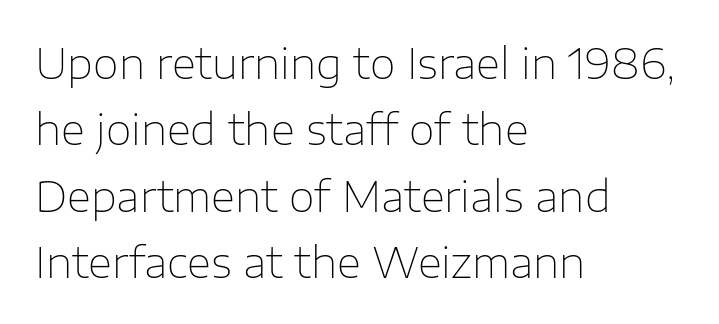
A normal amount of white space separates one row of letters from the next. Typographically, this falls in the sans-serif category. A typesetter would call this proportional, since set widths differ per character. Does extra space separate the letters? No, they use regular spacing. Line starts are locked; line ends wander.
